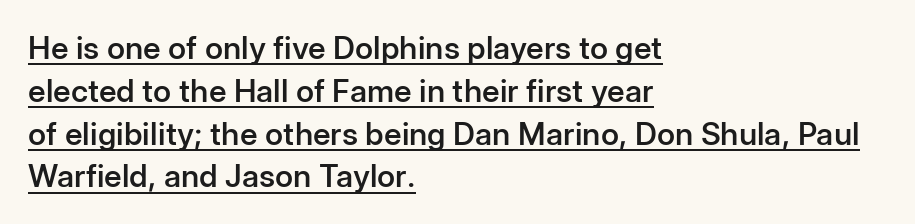
{"serif": "no", "italic": "no", "bold": "semi", "weight": "semibold", "width": "normal", "stroke_contrast": "low", "x_height": "medium", "monospaced": "no", "underline": "yes", "align": "left", "line_spacing": "normal", "line_spacing_ratio": 1.38, "letter_spacing": "normal", "letter_spacing_em": 0.0, "glyph_px": 31}
